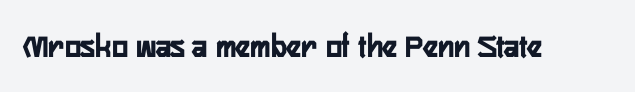
{"serif": "no", "italic": "no", "width": "condensed", "stroke_contrast": "low", "x_height": "medium", "monospaced": "no", "underline": "no", "letter_spacing": "normal", "letter_spacing_em": 0.0, "glyph_px": 34}
